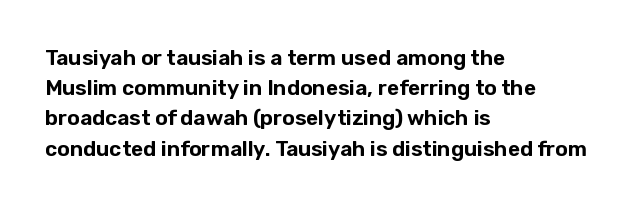
{"italic": "no", "underline": "no", "align": "left", "line_spacing": "normal", "line_spacing_ratio": 1.44, "letter_spacing": "normal", "letter_spacing_em": 0.0, "glyph_px": 21}
